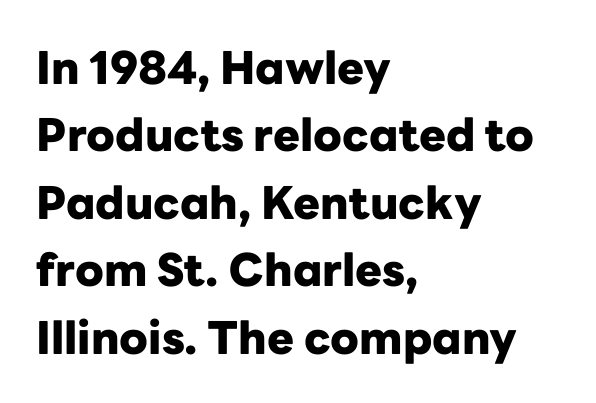
{"serif": "no", "italic": "no", "bold": "yes", "weight": "heavy", "width": "normal", "stroke_contrast": "low", "x_height": "medium", "monospaced": "no", "underline": "no", "align": "left", "line_spacing": "normal", "line_spacing_ratio": 1.5, "letter_spacing": "normal", "letter_spacing_em": 0.0, "glyph_px": 45}
